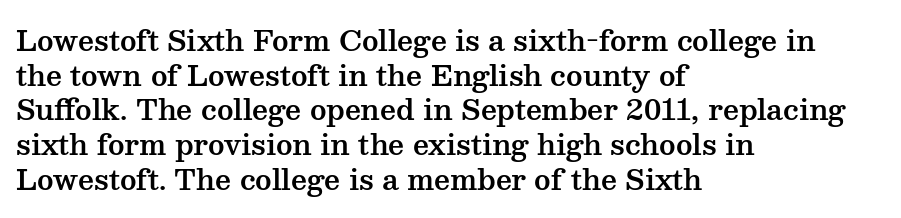
{"serif": "yes", "italic": "no", "width": "wide", "stroke_contrast": "medium", "x_height": "medium", "monospaced": "no", "underline": "no", "align": "left", "line_spacing_ratio": 1.24, "letter_spacing": "normal", "letter_spacing_em": 0.0, "glyph_px": 28}
